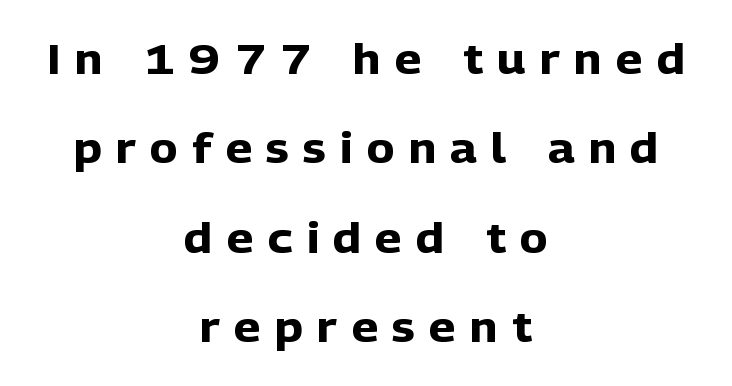
{"serif": "no", "italic": "no", "bold": "yes", "weight": "heavy", "width": "normal", "stroke_contrast": "low", "x_height": "medium", "monospaced": "no", "underline": "no", "align": "center", "line_spacing": "loose", "line_spacing_ratio": 2.13, "letter_spacing": "wide", "letter_spacing_em": 0.34, "glyph_px": 42}
